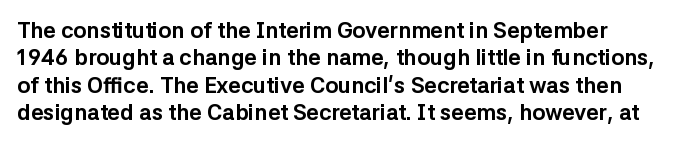
{"italic": "no", "bold": "yes", "underline": "no", "line_spacing_ratio": 1.24, "letter_spacing": "normal", "letter_spacing_em": 0.0, "glyph_px": 22}
